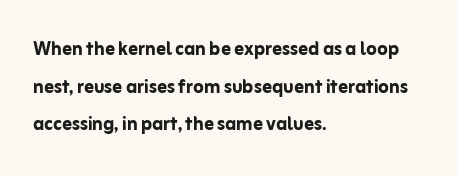
Heavy, bold letterforms. Quick note: underline off. The space between consecutive lines is moderate. This is roman type, the default non-slanted kind. The compositor pushed each line to the left boundary.
